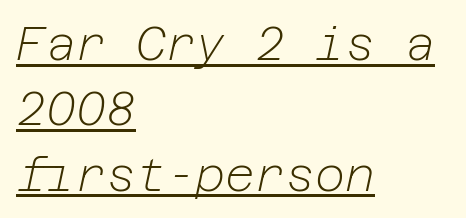
Beneath each row of characters lies a ruled line. Notice how the stems are inclined rather than vertical — that's the hallmark of italics. Stems and bowls with no extra thickness — not bold. The leading is moderate, giving the passage an even texture. Tracking here is standard; glyphs follow each other at the usual distance. Reading down the block, your eye returns to a fixed left position each line.
